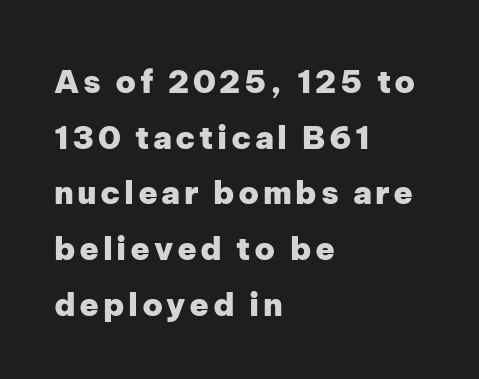
Q: Is the text bold? A: Yes.
Q: Is the text italic (slanted)? A: No, it is upright.
Q: Is the typeface a serif or a sans-serif typeface? A: Sans-serif.
Q: Is the text underlined? A: No.
Q: How is the paragraph aligned? A: Left-aligned.
Q: Width (condensed, normal, or wide)? A: Normal.
Q: Stroke contrast? A: Low.
Q: x-height? A: Medium.
Q: Monospaced? A: No.
